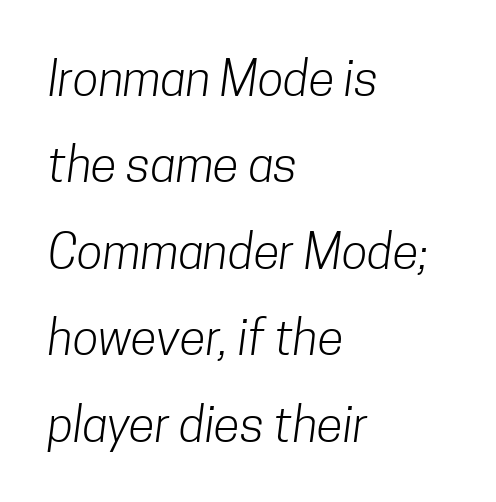
{"serif": "no", "bold": "no", "weight": "light", "width": "condensed", "stroke_contrast": "low", "x_height": "medium", "monospaced": "no", "underline": "no", "align": "left", "line_spacing_ratio": 1.8, "letter_spacing": "normal", "letter_spacing_em": 0.0, "glyph_px": 48}
